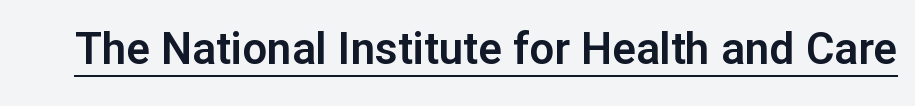
Proportional: the letters do not fall into vertical columns. The text was rendered using a sans face with plain stroke endings. Tall strokes in this sample are plumb rather than angled. Honestly, the letter spacing is just normal — you wouldn't notice it. The rendering uses the underline text-decoration.
